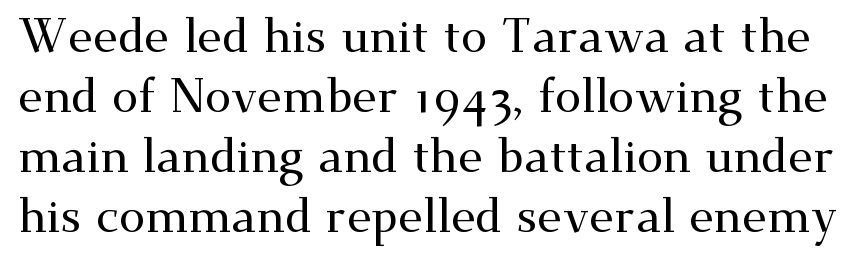
Q: Is the text italic (slanted)? A: No, it is upright.
Q: Is the typeface a serif or a sans-serif typeface? A: Serif.
Q: Is the text underlined? A: No.
Q: Is the spacing between letters normal or unusually wide? A: Normal.
Q: Is the spacing between lines tight, normal or loose? A: Normal.
Q: Width (condensed, normal, or wide)? A: Wide.
Q: Stroke contrast? A: Medium.
Q: x-height? A: Small.
Q: Monospaced? A: No.
